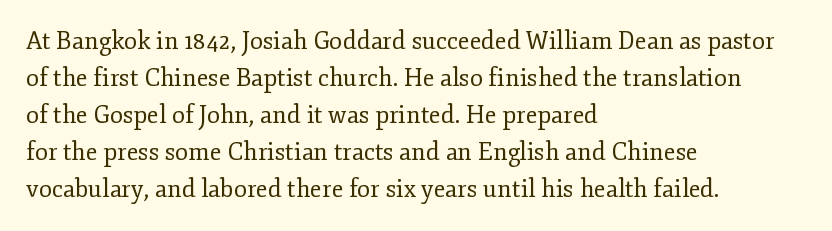
The image shows 24 px text type, upright; set left-aligned, normal line spacing (1.54x), normal letter spacing, not underlined.
